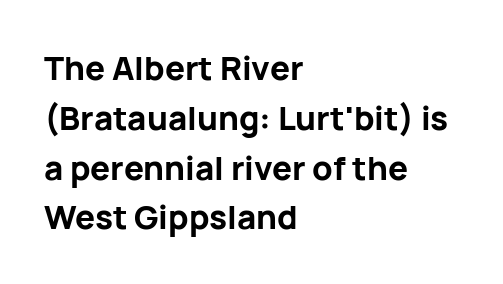
This sample uses an upright cut, with every glyph sitting square on the baseline. Grotesque or geometric, the face here clearly has no serifs. This rendering features lettering with no underline. A full-strength bold gives these letters their thick strokes. Think of a printed novel: that variable character pitch is what you see here. The text block is weighted toward the left margin, trailing off unevenly rightward.
